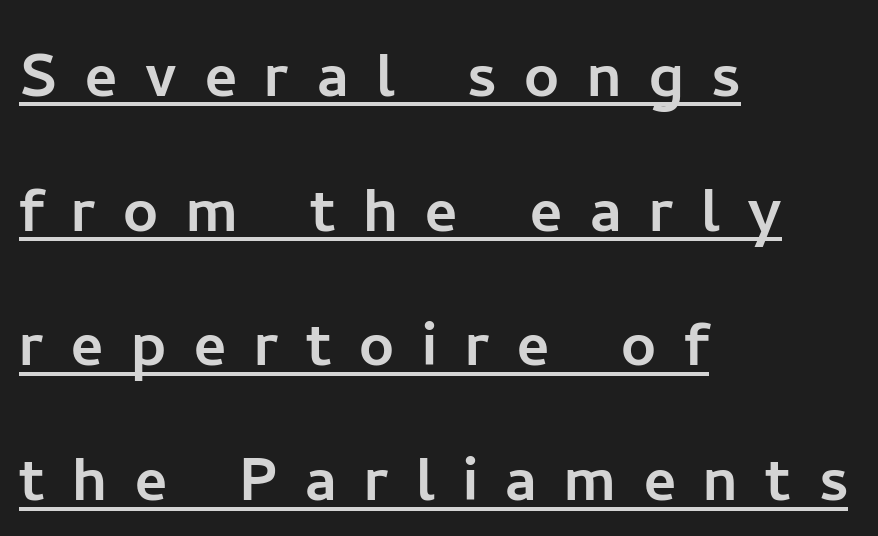
The image shows 77 px sans-serif type, upright; set left-aligned, line spacing 1.75x, unusually wide letter spacing (+0.36 em), underlined; low stroke contrast and a medium x-height.
